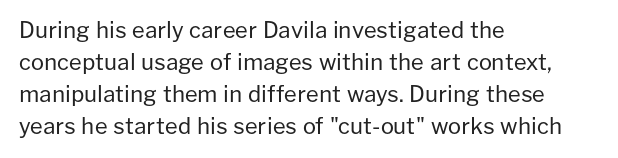
{"italic": "no", "bold": "no", "underline": "no", "align": "left", "line_spacing": "normal", "line_spacing_ratio": 1.46, "letter_spacing": "normal", "letter_spacing_em": 0.0, "glyph_px": 22}
